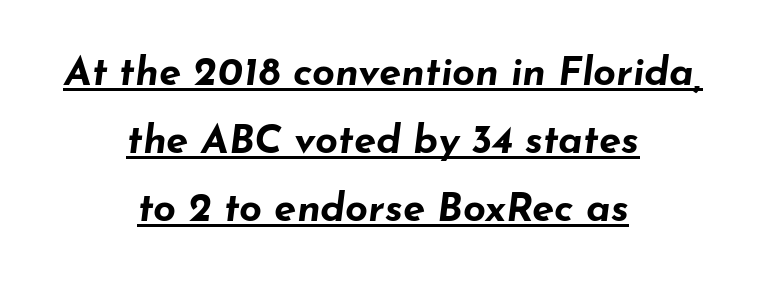
The line texture is even and compact thanks to regular tracking. The passage shown stacks its lines at a standard gap. Centered paragraph, ragged on both sides. The rendering applies a slant to the glyphs. The rendering uses the underline text-decoration. Heft: maximum for text — a bold.
